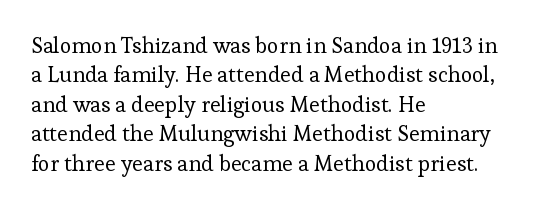
The image shows 22 px text type, upright; set left-aligned, normal line spacing (1.34x), normal letter spacing, not underlined.
